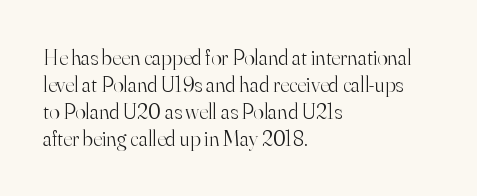
{"italic": "no", "bold": "no", "underline": "no", "align": "left", "line_spacing_ratio": 1.23, "letter_spacing": "normal", "letter_spacing_em": 0.0, "glyph_px": 22}
